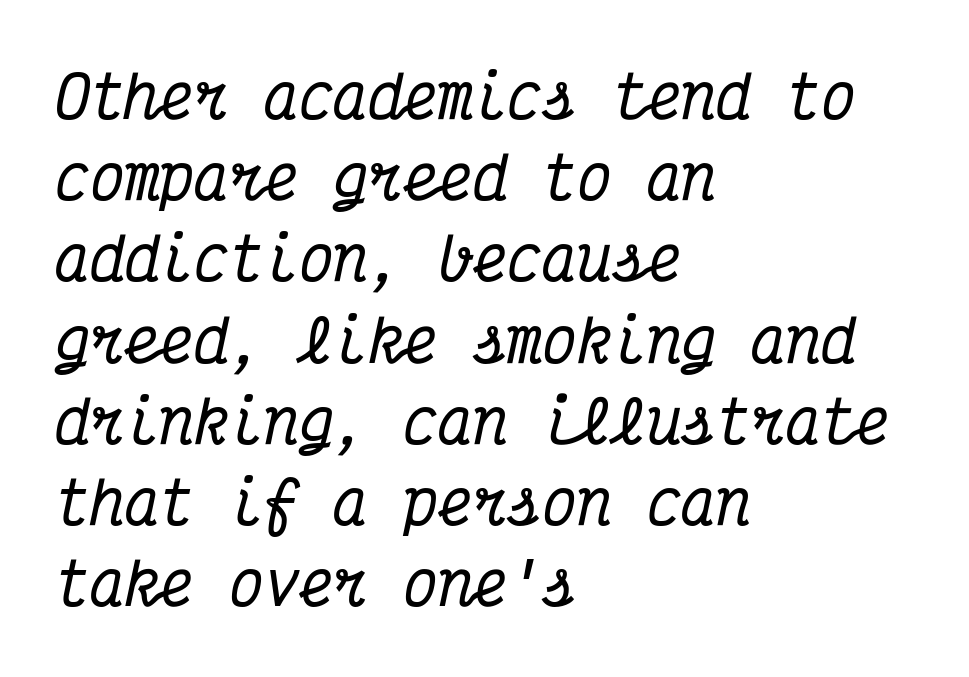
Regarding serifs, this sample has them. The rows are spaced the way most documents space them. Do the characters align in a grid? Yes, the font is monospaced. Style check: oblique.
